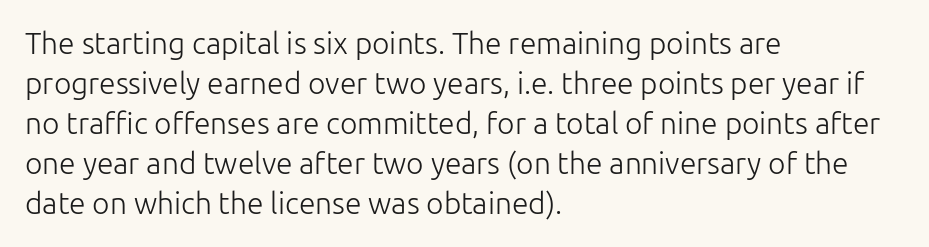
The image shows 30 px light sans-serif type, upright; set left-aligned, normal line spacing (1.33x), normal letter spacing, not underlined; low stroke contrast and a medium x-height.
